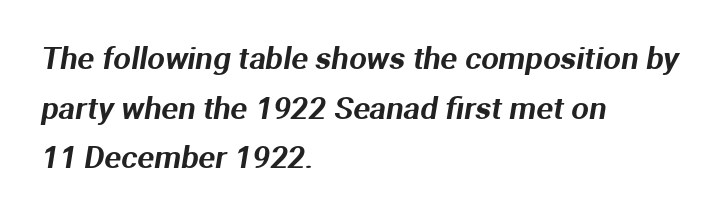
Q: Is the typeface a serif or a sans-serif typeface? A: Sans-serif.
Q: Is the text underlined? A: No.
Q: How is the paragraph aligned? A: Left-aligned.
Q: Is the spacing between letters normal or unusually wide? A: Normal.
Q: Is the spacing between lines tight, normal or loose? A: Normal.
Q: Width (condensed, normal, or wide)? A: Normal.
Q: Stroke contrast? A: Medium.
Q: x-height? A: Medium.
Q: Monospaced? A: No.
